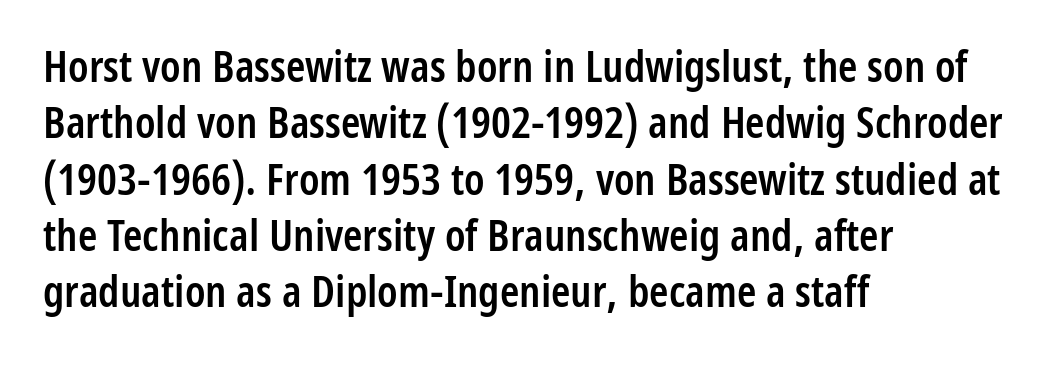
The image shows 44 px semibold, condensed sans-serif type, upright; set left-aligned, normal line spacing (1.28x), normal letter spacing, not underlined; low stroke contrast and a medium x-height.
